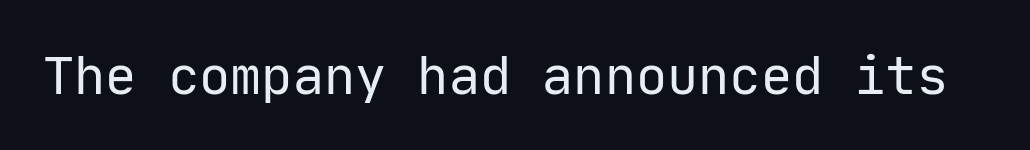
Q: Is the text bold? A: No.
Q: Is the text italic (slanted)? A: No, it is upright.
Q: Is the typeface a serif or a sans-serif typeface? A: Sans-serif.
Q: Is the text underlined? A: No.
Q: Is the spacing between letters normal or unusually wide? A: Normal.
Q: Width (condensed, normal, or wide)? A: Normal.
Q: Stroke contrast? A: Low.
Q: x-height? A: Medium.
Q: Monospaced? A: Yes.
